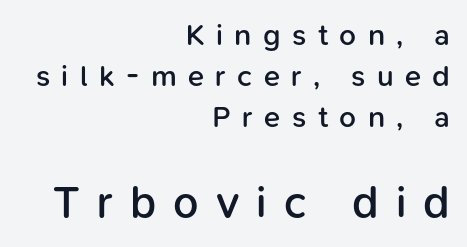
The image shows 45 px semibold sans-serif type, upright; set right-aligned, normal line spacing (1.37x), unusually wide letter spacing (+0.38 em), not underlined; the second (bottom) block is 1.5x larger; low stroke contrast and a medium x-height.
